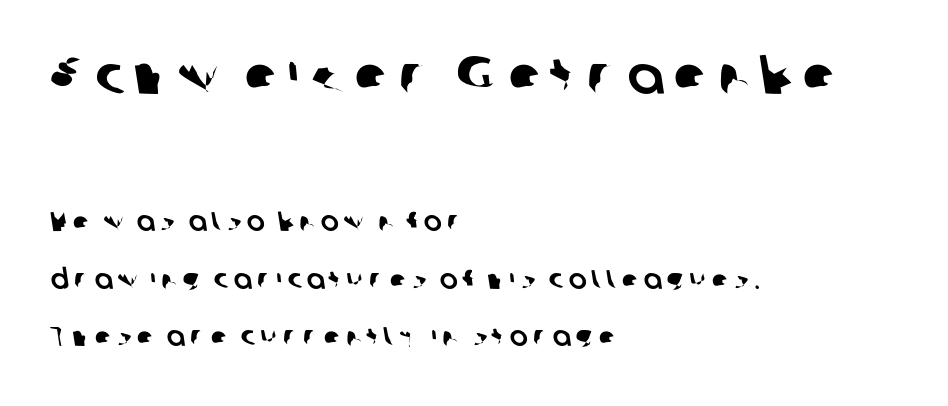
{"serif": "no", "width": "normal", "stroke_contrast": "low", "x_height": "medium", "monospaced": "no", "underline": "no", "align": "left", "line_spacing": "loose", "line_spacing_ratio": 2.13, "larger_block": "first", "size_ratio": 2.0, "glyph_px": 54}
